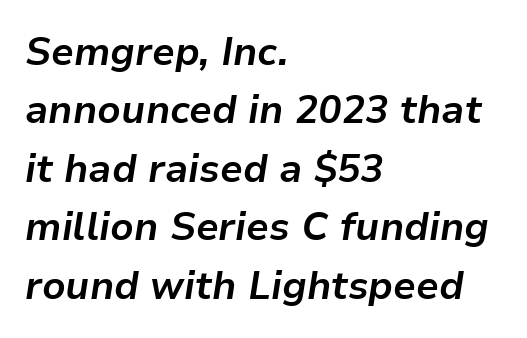
Q: Is the text bold? A: Yes.
Q: Is the text italic (slanted)? A: Yes, it leans right by about 9 degrees.
Q: Is the text underlined? A: No.
Q: How is the paragraph aligned? A: Left-aligned.
Q: Is the spacing between letters normal or unusually wide? A: Normal.
Q: Is the spacing between lines tight, normal or loose? A: Normal.
Q: Width (condensed, normal, or wide)? A: Normal.
Q: Stroke contrast? A: Low.
Q: x-height? A: Medium.
Q: Monospaced? A: No.
